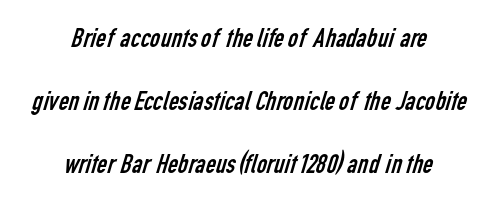
Q: Is the text bold? A: No.
Q: Is the typeface a serif or a sans-serif typeface? A: Sans-serif.
Q: Is the text underlined? A: No.
Q: How is the paragraph aligned? A: Centered.
Q: Is the spacing between letters normal or unusually wide? A: Normal.
Q: Is the spacing between lines tight, normal or loose? A: Loose.
Q: Width (condensed, normal, or wide)? A: Condensed.
Q: Stroke contrast? A: Low.
Q: x-height? A: Medium.
Q: Monospaced? A: No.
